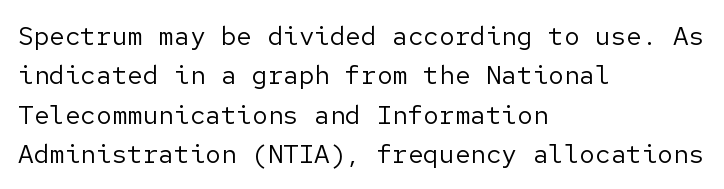
The image shows 26 px text type, upright; set left-aligned, normal line spacing (1.51x), normal letter spacing, not underlined.
